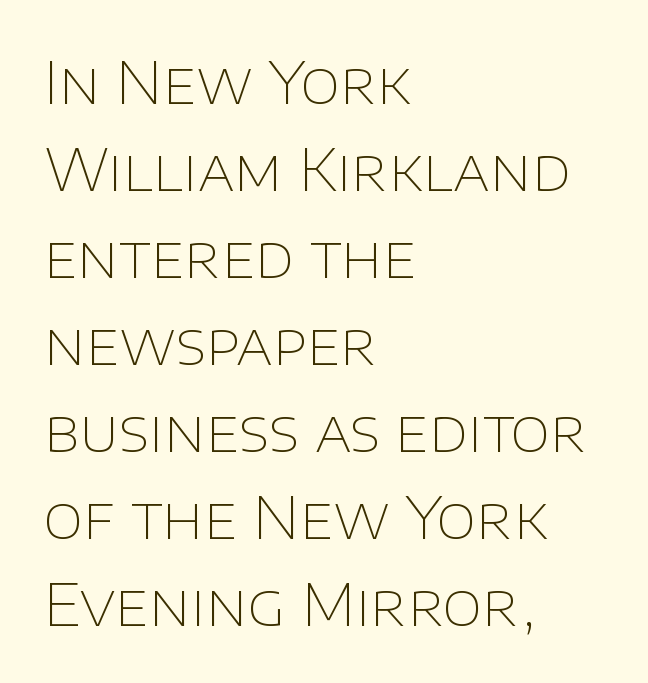
The image shows 58 px thin sans-serif type, upright; set left-aligned, normal line spacing (1.5x), normal letter spacing, not underlined; low stroke contrast and a large x-height.
